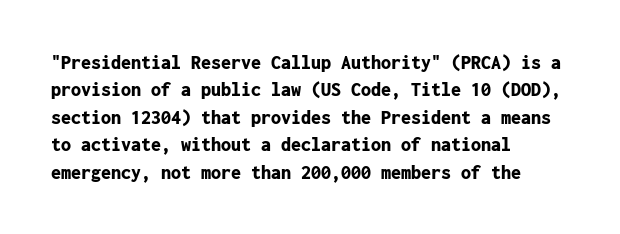
Q: Is the text bold? A: Yes.
Q: Is the text italic (slanted)? A: No, it is upright.
Q: Is the text underlined? A: No.
Q: How is the paragraph aligned? A: Left-aligned.
Q: Is the spacing between letters normal or unusually wide? A: Normal.
Q: Is the spacing between lines tight, normal or loose? A: Normal.
